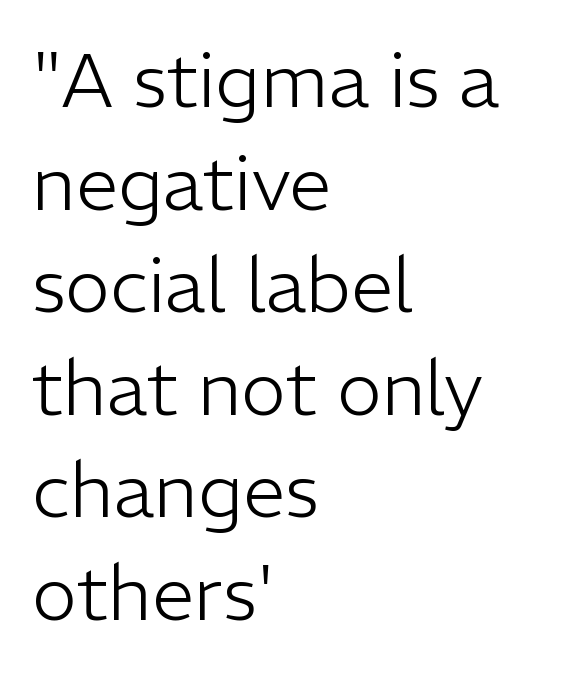
Q: Is the text bold? A: No.
Q: Is the text italic (slanted)? A: No, it is upright.
Q: Is the typeface a serif or a sans-serif typeface? A: Sans-serif.
Q: Is the text underlined? A: No.
Q: How is the paragraph aligned? A: Left-aligned.
Q: Is the spacing between letters normal or unusually wide? A: Normal.
Q: Is the spacing between lines tight, normal or loose? A: Normal.
Q: Width (condensed, normal, or wide)? A: Normal.
Q: Stroke contrast? A: Low.
Q: x-height? A: Medium.
Q: Monospaced? A: No.
